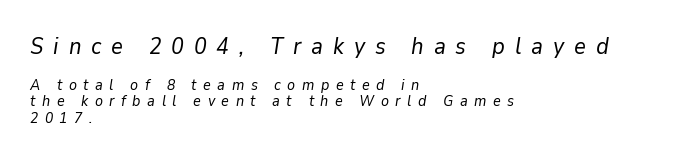
Character size in the leading block exceeds that of the trailing block. Left-aligned paragraph, ragged on the right. Between one letter and the next there's a generous, obvious gap. The face used here has a pronounced slope to its letters.
